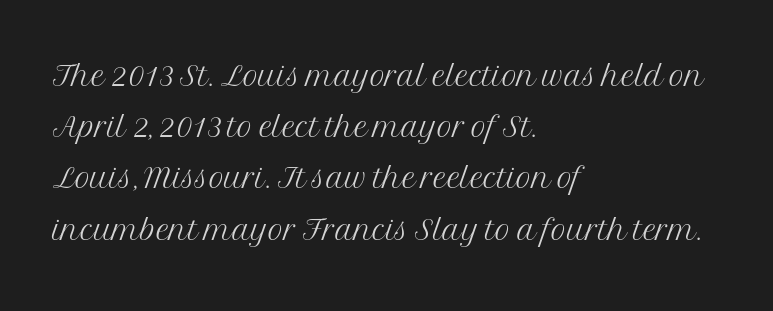
The ragged edge is on the right, which tells us the setting is flush left. Compared with typical body copy, the letter spacing here is the same. The characters display serif detailing at their extremities.
